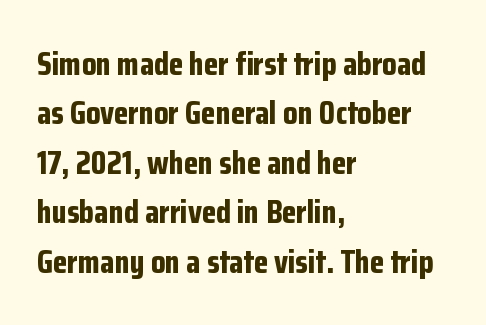
{"serif": "no", "italic": "no", "bold": "yes", "weight": "bold", "width": "condensed", "stroke_contrast": "low", "x_height": "medium", "monospaced": "no", "underline": "no", "align": "left", "line_spacing": "normal", "line_spacing_ratio": 1.5, "letter_spacing": "normal", "letter_spacing_em": 0.0, "glyph_px": 33}
